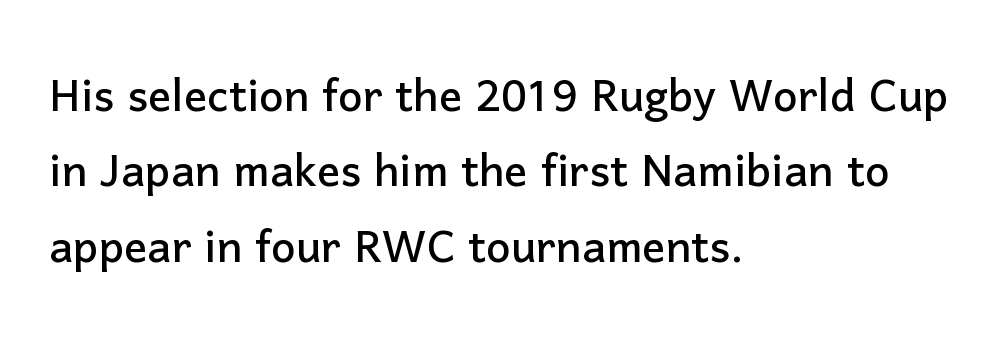
Beneath every word, the page is bare. Caption: multi-line text, flush left, ragged right. The letters advance in unequal steps, a hallmark of proportional type. Upright lettering throughout.
